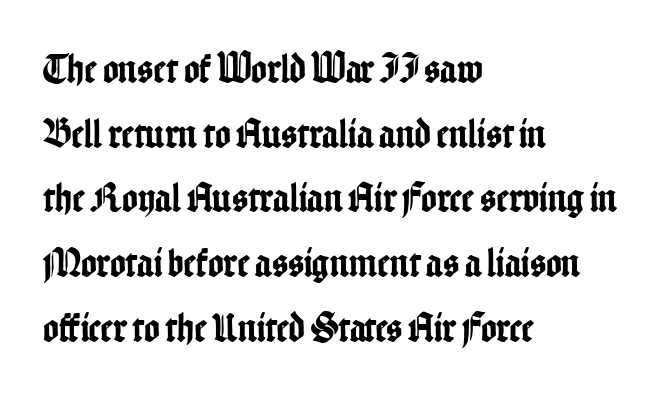
{"serif": "no", "italic": "no", "width": "condensed", "stroke_contrast": "low", "x_height": "medium", "monospaced": "no", "underline": "no", "align": "left", "line_spacing": "normal", "line_spacing_ratio": 1.54, "letter_spacing": "normal", "letter_spacing_em": 0.0, "glyph_px": 42}
